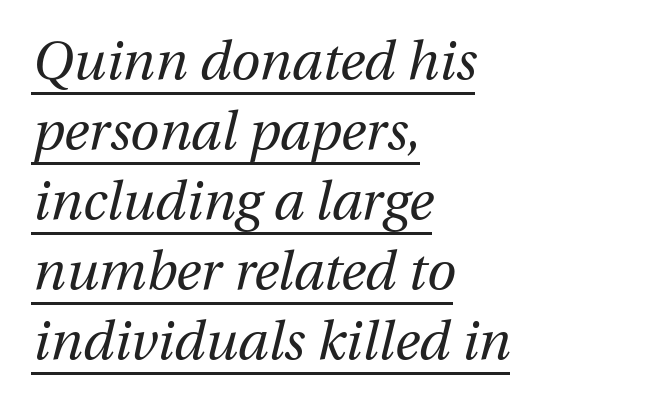
Q: Is the text bold? A: No.
Q: Is the text italic (slanted)? A: Yes, it leans right by about 12 degrees.
Q: Is the text underlined? A: Yes.
Q: How is the paragraph aligned? A: Left-aligned.
Q: Is the spacing between letters normal or unusually wide? A: Normal.
Q: Is the spacing between lines tight, normal or loose? A: Normal.
Q: Width (condensed, normal, or wide)? A: Normal.
Q: Stroke contrast? A: Medium.
Q: x-height? A: Medium.
Q: Monospaced? A: No.
